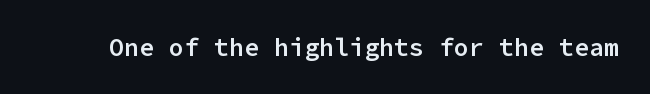
{"italic": "no", "bold": "semi", "underline": "no", "letter_spacing": "normal", "letter_spacing_em": 0.0, "glyph_px": 25}
